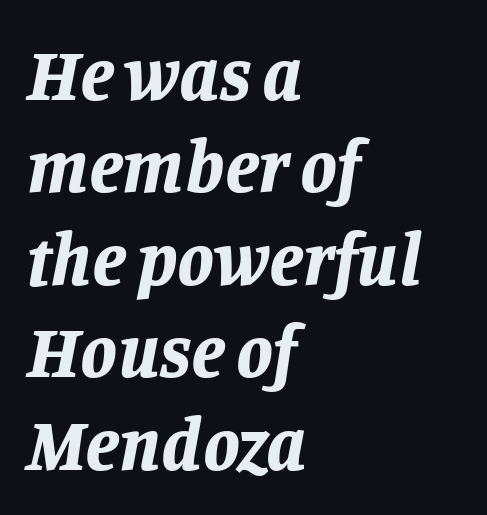
Q: Is the text bold? A: Yes.
Q: Is the text italic (slanted)? A: Yes, it leans right by about 11 degrees.
Q: Is the text underlined? A: No.
Q: How is the paragraph aligned? A: Left-aligned.
Q: Is the spacing between letters normal or unusually wide? A: Normal.
Q: Is the spacing between lines tight, normal or loose? A: Normal.
Q: Width (condensed, normal, or wide)? A: Normal.
Q: Stroke contrast? A: Low.
Q: x-height? A: Large.
Q: Monospaced? A: No.
